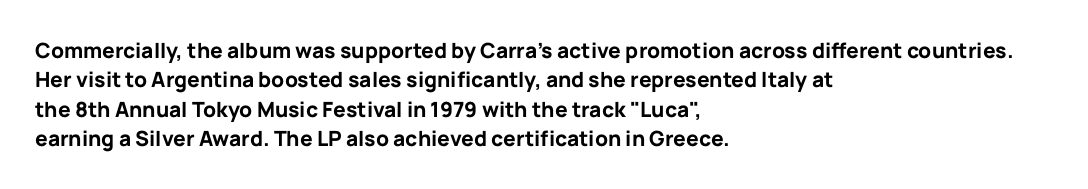
The image shows 21 px bold type, upright; set left-aligned, normal line spacing (1.4x), normal letter spacing, not underlined.
